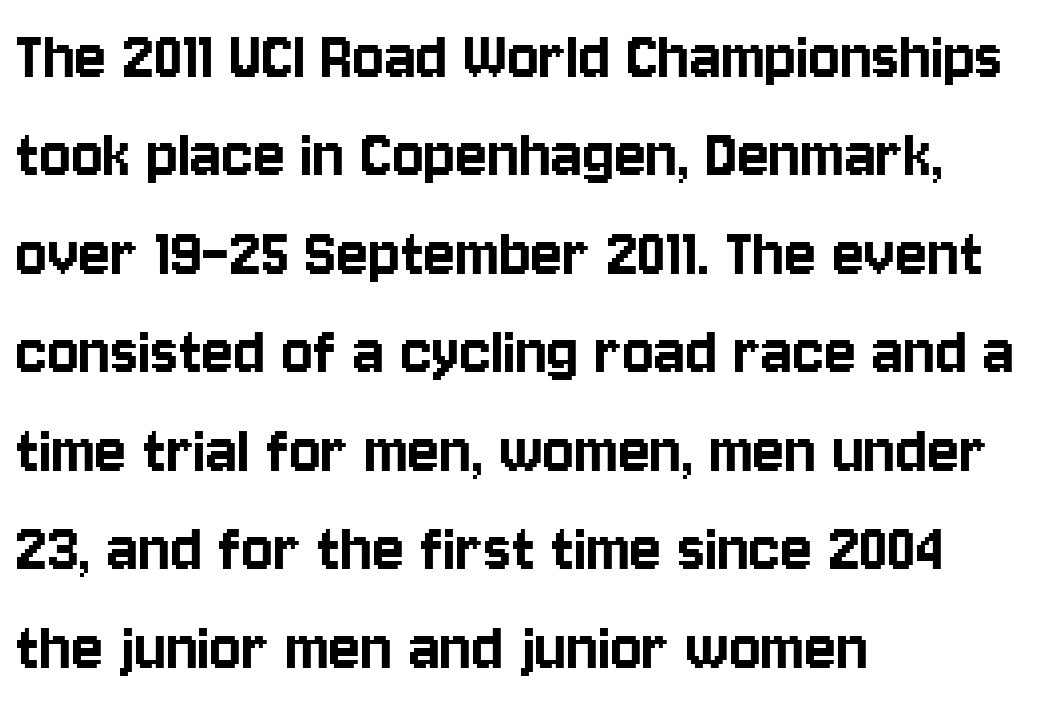
The image shows 74 px condensed sans-serif type, upright; set left-aligned, normal line spacing (1.33x), normal letter spacing, not underlined; low stroke contrast and a large x-height.
